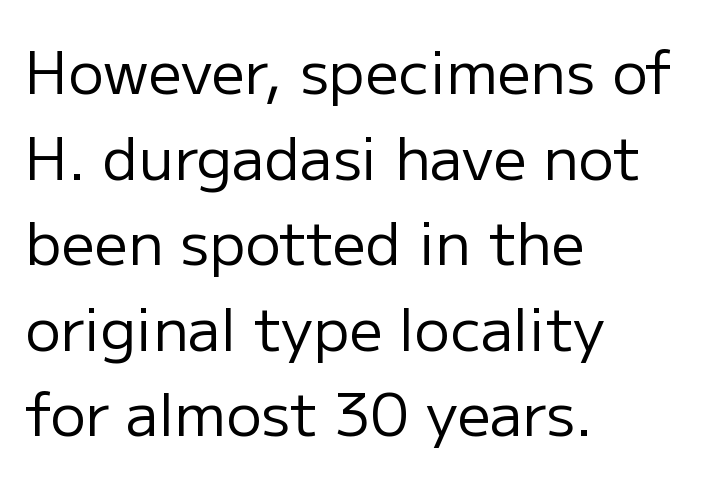
Nope, not italic — everything's standing straight. The face used here is proportionally spaced, like ordinary book or web type. Nothing sits at the stroke ends, so this counts as sans-serif. Short note: letters normally spaced. Check the space under the baseline: it is left empty. No letter is thick-stroked: the sample isn't bold.
